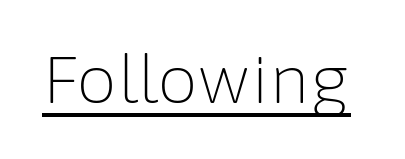
The image shows 65 px light sans-serif type, upright; set normal letter spacing, underlined; low stroke contrast and a medium x-height.
